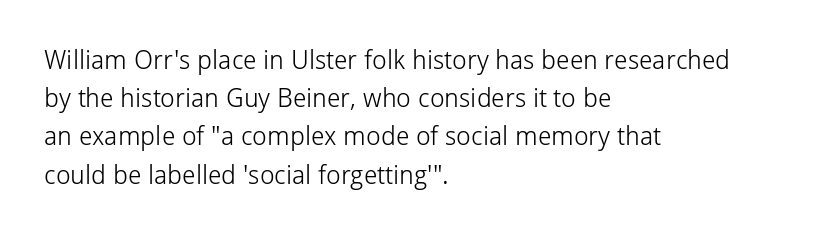
The vertical gap from one line to the next is medium. Quick note: underline off. The characters are drawn with everyday or finer stroke widths. A typesetter would mark this as roman, not italic. Caption: multi-line text, flush left, ragged right.
